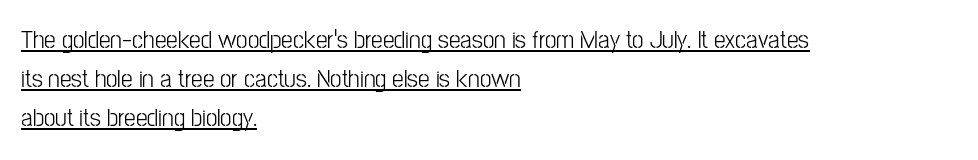
The image shows 26 px text type, upright; set left-aligned, normal line spacing (1.5x), normal letter spacing, underlined.
